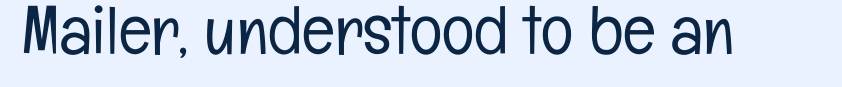
{"serif": "no", "italic": "no", "bold": "no", "weight": "light", "width": "condensed", "stroke_contrast": "low", "x_height": "medium", "monospaced": "no", "underline": "no", "letter_spacing": "normal", "letter_spacing_em": 0.0, "glyph_px": 68}
